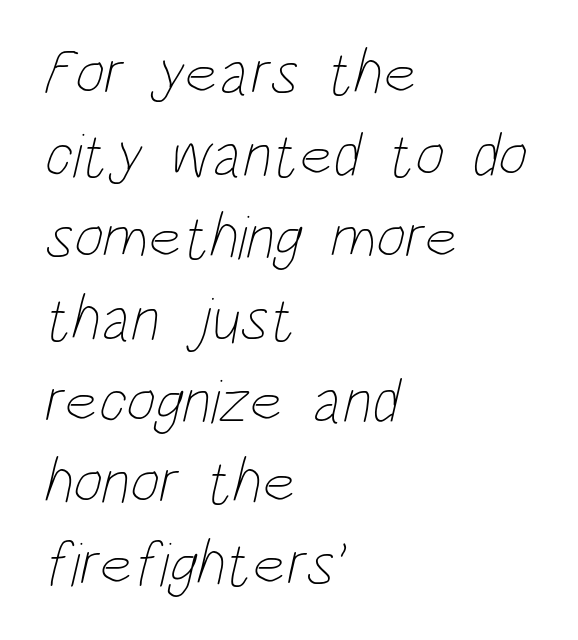
{"bold": "no", "weight": "thin", "width": "condensed", "stroke_contrast": "low", "x_height": "large", "monospaced": "no", "underline": "no", "align": "left", "line_spacing": "normal", "line_spacing_ratio": 1.3, "letter_spacing": "normal", "letter_spacing_em": 0.0, "glyph_px": 63}
